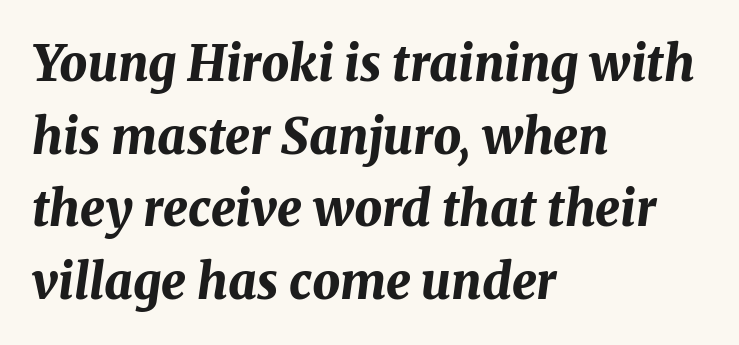
Q: Is the text bold? A: Yes.
Q: Is the text italic (slanted)? A: Yes, it leans right by about 8 degrees.
Q: Is the text underlined? A: No.
Q: How is the paragraph aligned? A: Left-aligned.
Q: Is the spacing between letters normal or unusually wide? A: Normal.
Q: Is the spacing between lines tight, normal or loose? A: Normal.
Q: Width (condensed, normal, or wide)? A: Normal.
Q: Stroke contrast? A: Medium.
Q: x-height? A: Medium.
Q: Monospaced? A: No.
